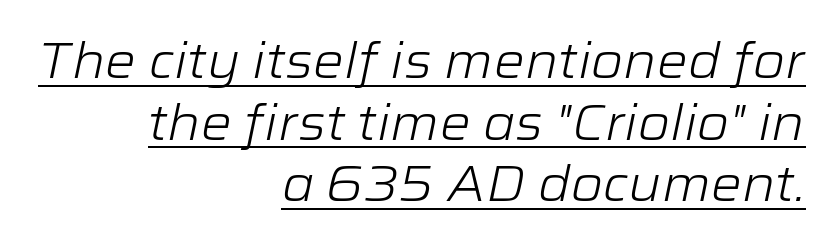
Q: Is the text bold? A: No.
Q: Is the text italic (slanted)? A: Yes, it leans right by about 12 degrees.
Q: Is the text underlined? A: Yes.
Q: How is the paragraph aligned? A: Right-aligned.
Q: Is the spacing between letters normal or unusually wide? A: Normal.
Q: Is the spacing between lines tight, normal or loose? A: Normal.
Q: Width (condensed, normal, or wide)? A: Wide.
Q: Stroke contrast? A: Low.
Q: x-height? A: Medium.
Q: Monospaced? A: No.
